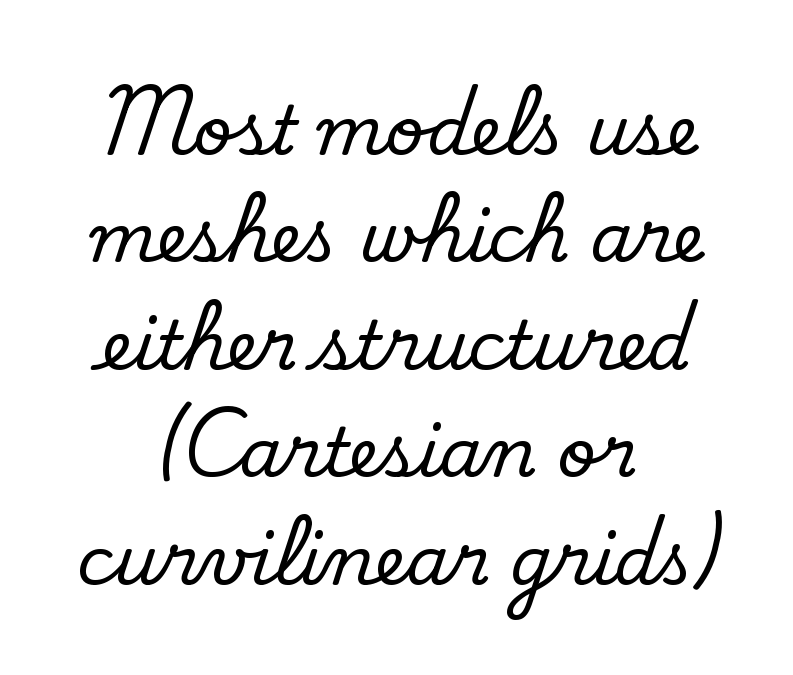
Q: Is the text bold? A: No.
Q: Is the typeface a serif or a sans-serif typeface? A: Sans-serif.
Q: Is the text underlined? A: No.
Q: How is the paragraph aligned? A: Centered.
Q: Is the spacing between letters normal or unusually wide? A: Normal.
Q: Is the spacing between lines tight, normal or loose? A: Normal.
Q: Width (condensed, normal, or wide)? A: Normal.
Q: Stroke contrast? A: Low.
Q: x-height? A: Small.
Q: Monospaced? A: No.
